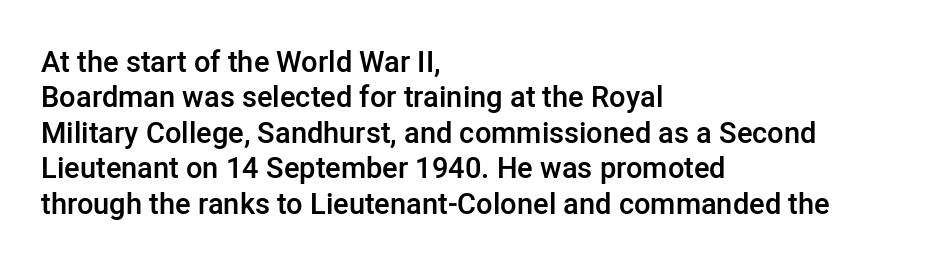
Observe the absence of serifs on each vertical stroke in this sample. The area under the type is left untouched. Compared with typical body copy, the letter spacing here is the same. How heavy is the stroke? Medium-heavy — a semibold, shy of bold.
